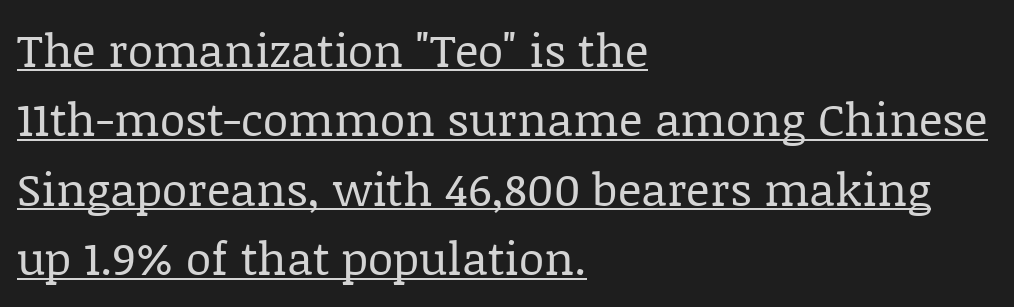
Characters follow at the spacing the type designer built in. What decoration does the sample have? An underline. Stem width sits at or under what a default text font uses. Students, observe: this is what conventionally led text looks like. Posture: straight, roman, zero tilt. In CSS terms this would be text-align: left.
